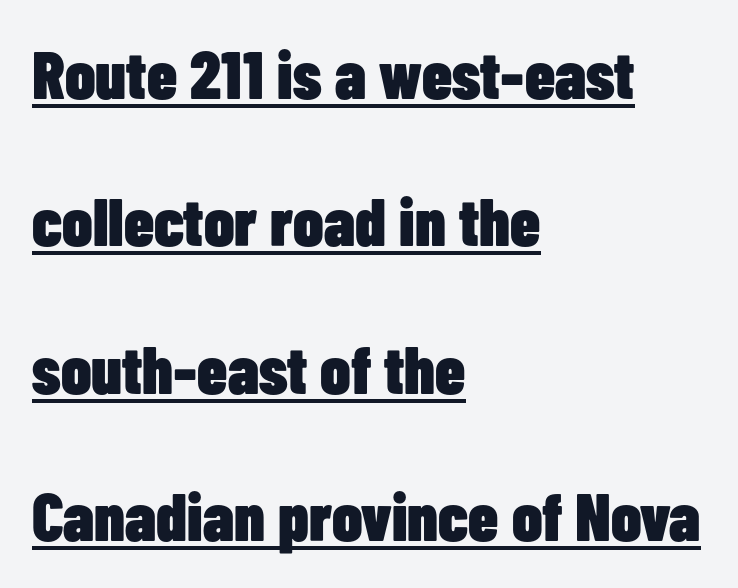
The image shows 67 px heavy, condensed sans-serif type, upright; set left-aligned, loose line spacing (2.2x), normal letter spacing, underlined; low stroke contrast and a medium x-height.
